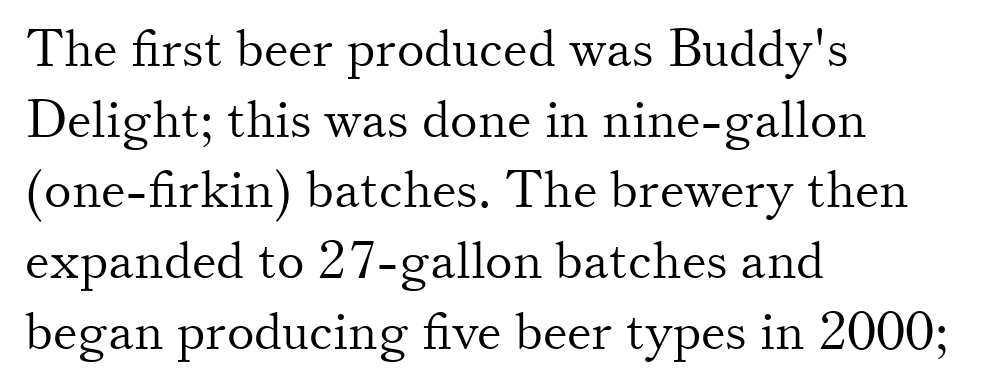
{"serif": "yes", "italic": "no", "bold": "no", "weight": "light", "width": "normal", "stroke_contrast": "medium", "x_height": "small", "monospaced": "no", "underline": "no", "align": "left", "line_spacing": "normal", "line_spacing_ratio": 1.36, "letter_spacing": "normal", "letter_spacing_em": 0.0, "glyph_px": 52}
